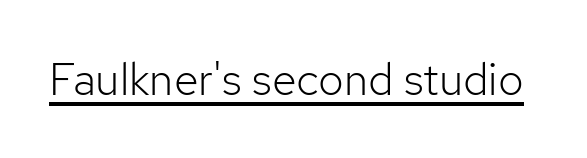
The image shows 45 px light sans-serif type, upright; set normal letter spacing, underlined; low stroke contrast and a medium x-height.
